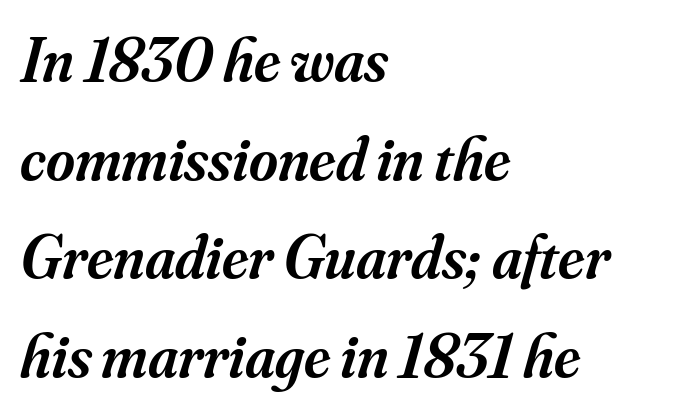
The image shows 62 px semibold serif type, italic (leaning right); set left-aligned, normal line spacing (1.59x), normal letter spacing, not underlined; medium stroke contrast and a small x-height.
